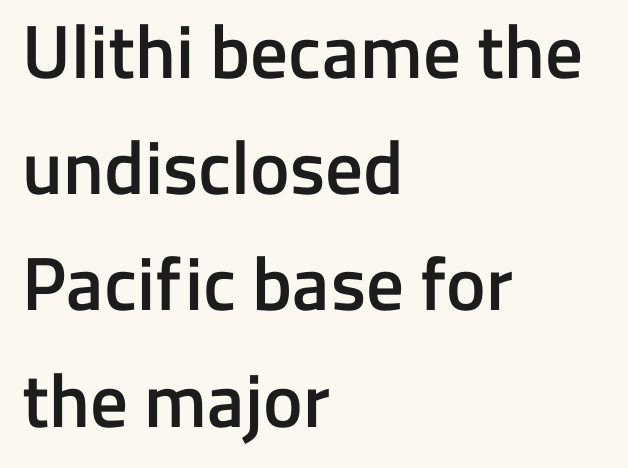
The image shows 75 px semibold sans-serif type, upright; set left-aligned, normal line spacing (1.55x), normal letter spacing, not underlined; low stroke contrast and a medium x-height.
